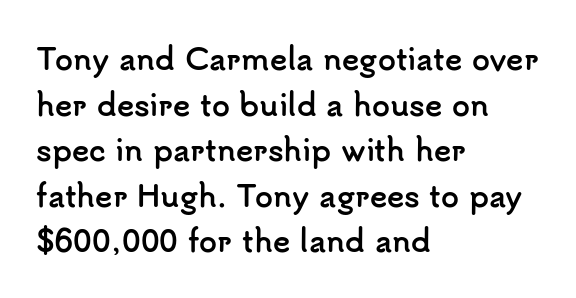
The image shows 29 px semibold sans-serif type, upright; set left-aligned, normal line spacing (1.57x), normal letter spacing, not underlined; low stroke contrast and a small x-height.
